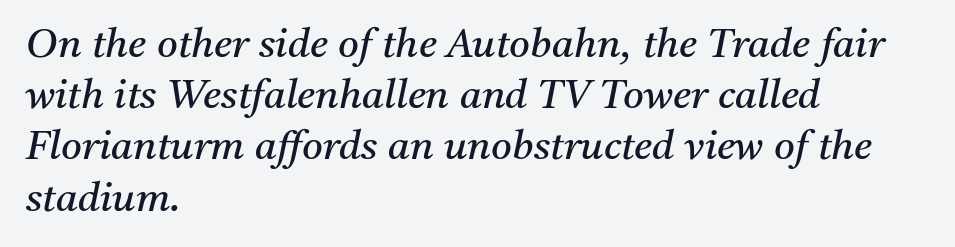
Q: Is the text bold? A: No.
Q: Is the text italic (slanted)? A: Yes, it leans right by about 11 degrees.
Q: Is the typeface a serif or a sans-serif typeface? A: Serif.
Q: Is the text underlined? A: No.
Q: How is the paragraph aligned? A: Left-aligned.
Q: Is the spacing between letters normal or unusually wide? A: Normal.
Q: Is the spacing between lines tight, normal or loose? A: Normal.
Q: Width (condensed, normal, or wide)? A: Normal.
Q: Stroke contrast? A: Medium.
Q: x-height? A: Medium.
Q: Monospaced? A: No.
